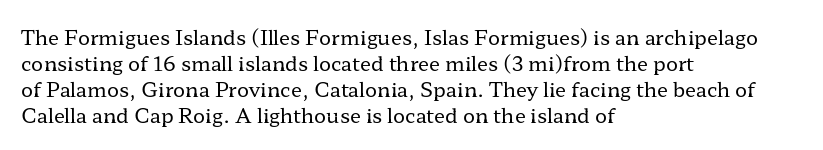
The image shows 20 px text type, upright; set left-aligned, normal line spacing (1.3x), normal letter spacing, not underlined.
